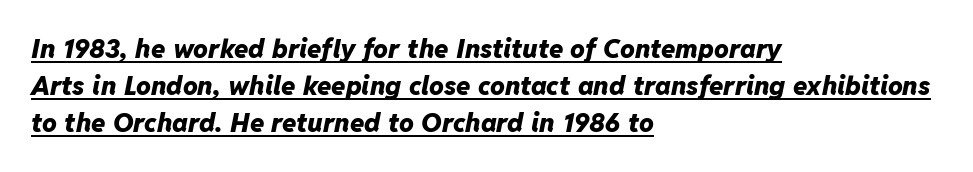
Q: Is the text bold? A: Yes.
Q: Is the text italic (slanted)? A: Yes, it leans right by about 11 degrees.
Q: Is the text underlined? A: Yes.
Q: How is the paragraph aligned? A: Left-aligned.
Q: Is the spacing between letters normal or unusually wide? A: Normal.
Q: Is the spacing between lines tight, normal or loose? A: Normal.
